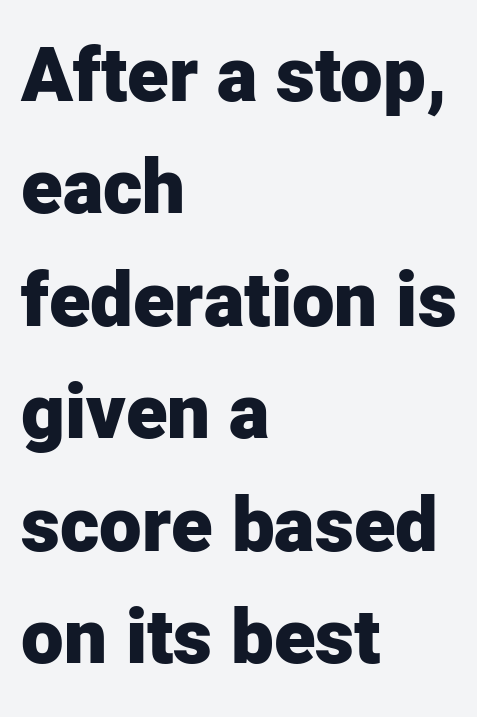
The image shows 76 px heavy sans-serif type, upright; set left-aligned, normal line spacing (1.48x), normal letter spacing, not underlined; low stroke contrast and a medium x-height.
